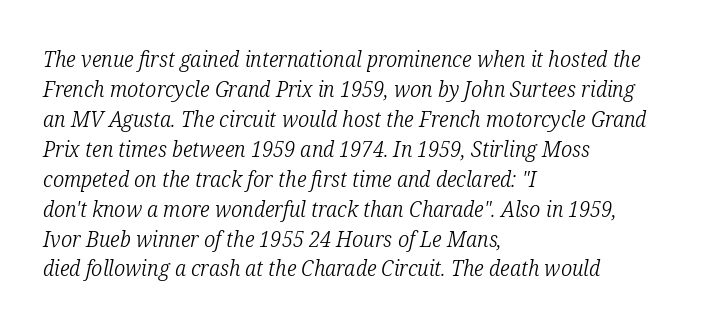
Q: Is the text bold? A: No.
Q: Is the text italic (slanted)? A: Yes, it leans right by about 12 degrees.
Q: Is the text underlined? A: No.
Q: How is the paragraph aligned? A: Left-aligned.
Q: Is the spacing between letters normal or unusually wide? A: Normal.
Q: Is the spacing between lines tight, normal or loose? A: Normal.
